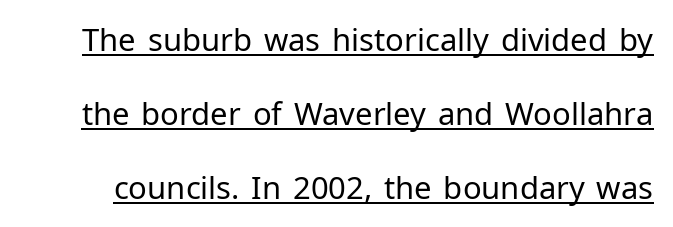
{"serif": "no", "italic": "no", "bold": "no", "weight": "regular", "width": "normal", "stroke_contrast": "low", "x_height": "medium", "monospaced": "no", "underline": "yes", "line_spacing": "loose", "line_spacing_ratio": 2.39, "letter_spacing": "normal", "letter_spacing_em": 0.0, "glyph_px": 31}
